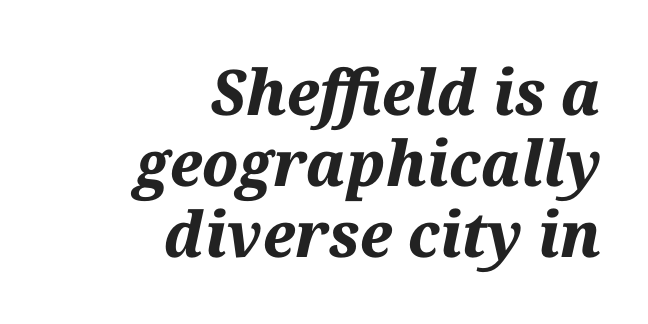
The image shows 63 px bold type, italic (leaning right); set right-aligned, tight line spacing (1.13x), normal letter spacing, not underlined; medium stroke contrast and a medium x-height.
